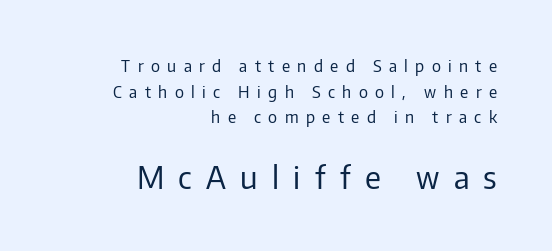
Q: Is the text bold? A: No.
Q: Is the text italic (slanted)? A: No, it is upright.
Q: Is the typeface a serif or a sans-serif typeface? A: Sans-serif.
Q: Is the text underlined? A: No.
Q: How is the paragraph aligned? A: Right-aligned.
Q: Is the spacing between letters normal or unusually wide? A: Unusually wide.
Q: Is the spacing between lines tight, normal or loose? A: Normal.
Q: Which block of text is set in a larger size, the first (top) or the second (bottom)? A: The second (bottom) one.
Q: Width (condensed, normal, or wide)? A: Normal.
Q: Stroke contrast? A: Low.
Q: x-height? A: Medium.
Q: Monospaced? A: No.
